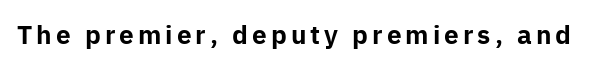
{"italic": "no", "bold": "yes", "underline": "no", "glyph_px": 25}
